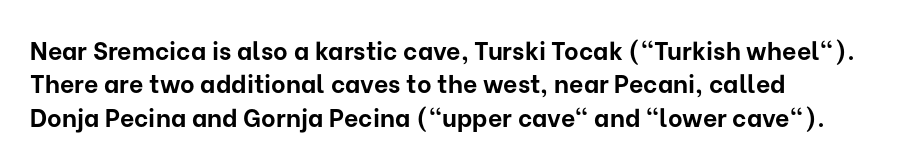
Notice how the passage keeps a crisp vertical edge on the left only. Ordinary non-slanted type is in use. This sample uses plain, unmodified letter spacing. Strong, thick strokes mark this as bold type. Normally led — the rows are evenly, conventionally spaced.
